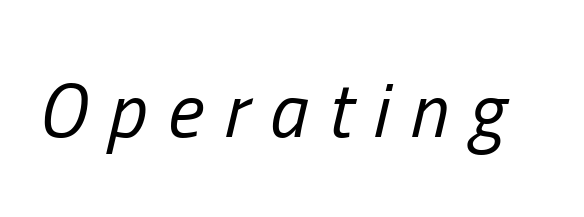
Display-style spreading of the glyphs; the letterfit is very open. The baseline area is clear. The letters advance in unequal steps, a hallmark of proportional type. Designer's note — italics engaged.
